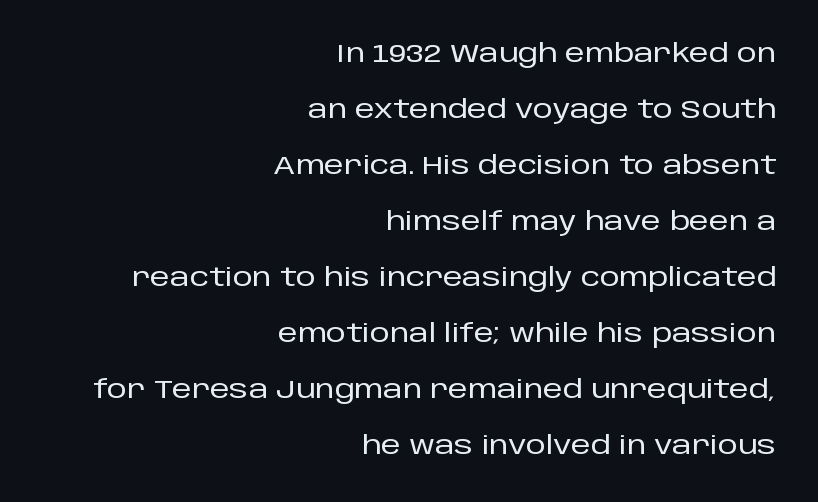
Widely set lines give the paragraph a tall, airy silhouette. The tracking reads as untouched default to a designer's eye. No word sits above an underline. Where is the straight margin? On the right. If you drew a line through each stem, it would be perfectly vertical.
